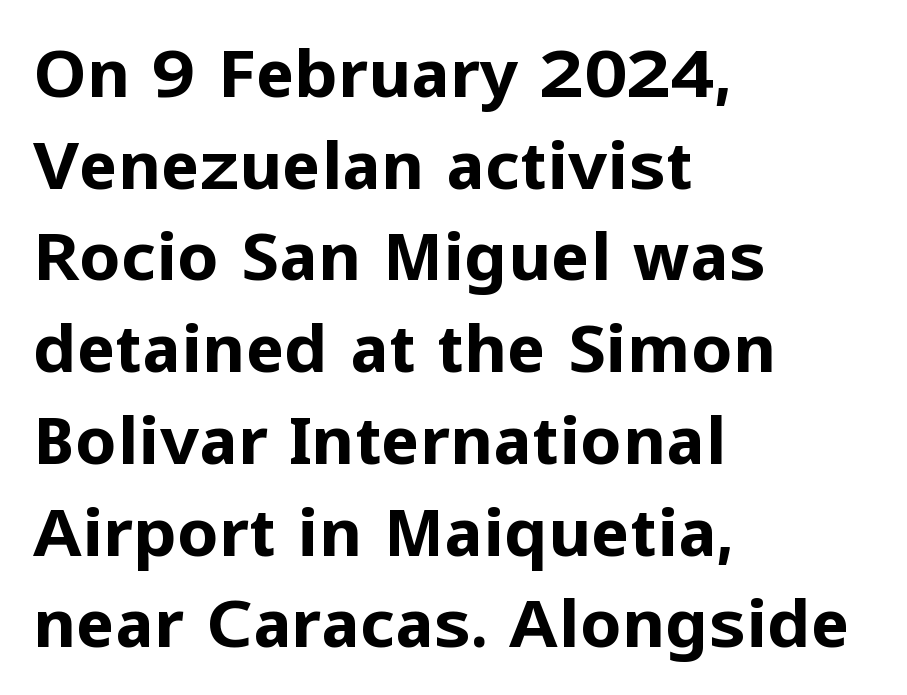
The image shows 66 px bold sans-serif type, upright; set left-aligned, normal line spacing (1.39x), normal letter spacing, not underlined; low stroke contrast and a medium x-height.
